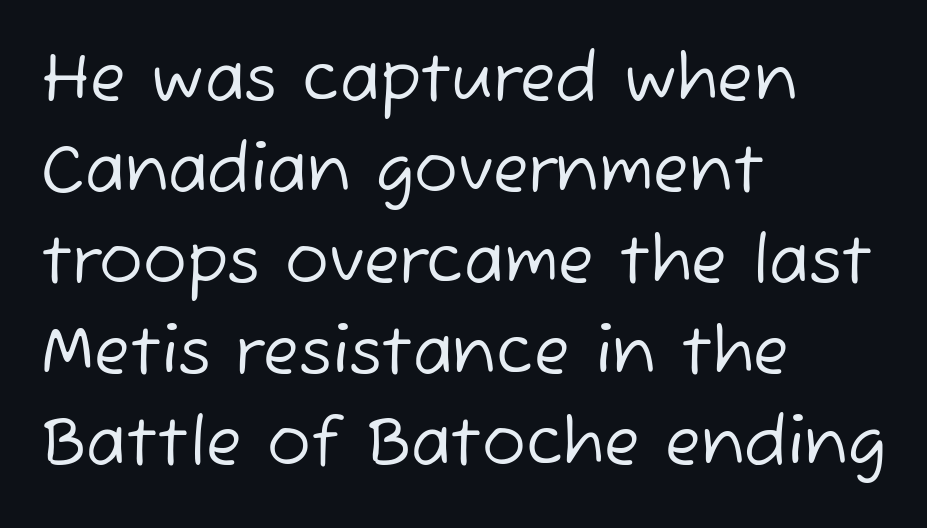
Q: Is the text bold? A: No.
Q: Is the typeface a serif or a sans-serif typeface? A: Sans-serif.
Q: Is the text underlined? A: No.
Q: How is the paragraph aligned? A: Left-aligned.
Q: Is the spacing between letters normal or unusually wide? A: Normal.
Q: Is the spacing between lines tight, normal or loose? A: Normal.
Q: Width (condensed, normal, or wide)? A: Normal.
Q: Stroke contrast? A: Low.
Q: x-height? A: Medium.
Q: Monospaced? A: No.
